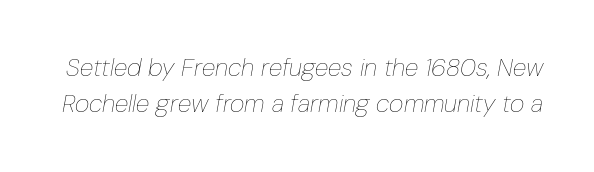
{"italic": "yes", "lean": "right", "slant_degrees": 10, "bold": "no", "underline": "no", "line_spacing": "normal", "line_spacing_ratio": 1.46, "letter_spacing": "normal", "letter_spacing_em": 0.0, "glyph_px": 25}
